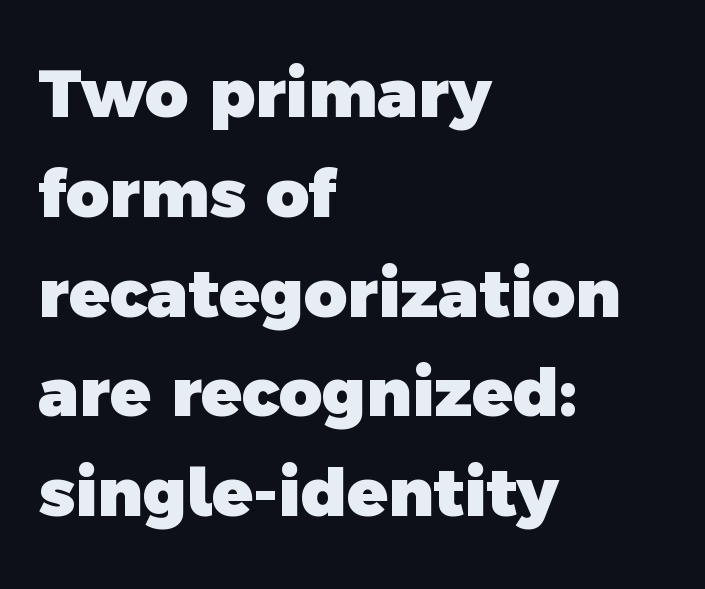
{"serif": "no", "bold": "yes", "weight": "heavy", "width": "normal", "x_height": "medium", "monospaced": "no", "underline": "no", "align": "left", "line_spacing": "normal", "line_spacing_ratio": 1.49, "letter_spacing": "normal", "letter_spacing_em": 0.0, "glyph_px": 67}
